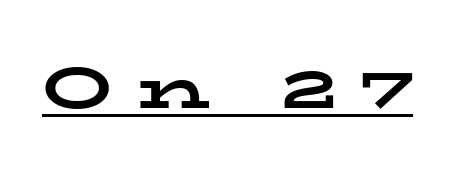
Q: Is the text bold? A: Yes.
Q: Is the text italic (slanted)? A: No, it is upright.
Q: Is the typeface a serif or a sans-serif typeface? A: Serif.
Q: Is the text underlined? A: Yes.
Q: Is the spacing between letters normal or unusually wide? A: Unusually wide.
Q: Width (condensed, normal, or wide)? A: Wide.
Q: Stroke contrast? A: Low.
Q: x-height? A: Medium.
Q: Monospaced? A: No.
